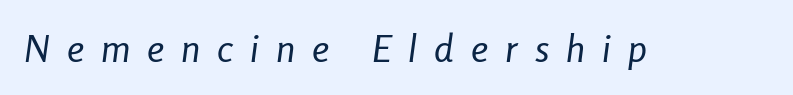
Slanted lettering throughout. There is plenty of visible air inserted between adjacent glyphs. The gap between lines stays unmarked. Unbolded letterforms with no extra heft. Each letter keeps its own natural width here, so spacing adapts to shape.
